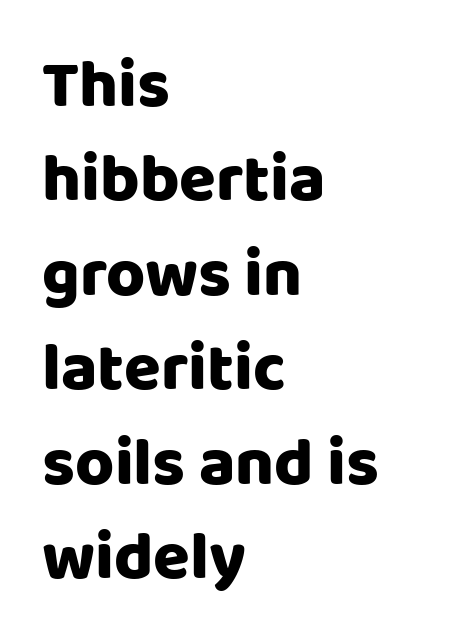
{"serif": "no", "italic": "no", "width": "normal", "stroke_contrast": "low", "x_height": "large", "monospaced": "no", "underline": "no", "align": "left", "line_spacing": "normal", "line_spacing_ratio": 1.41, "letter_spacing": "normal", "letter_spacing_em": 0.0, "glyph_px": 67}
